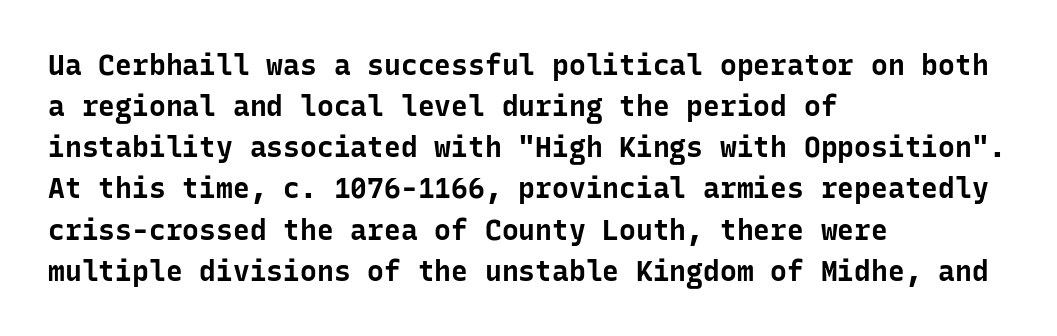
{"serif": "no", "italic": "no", "bold": "yes", "weight": "bold", "width": "normal", "stroke_contrast": "low", "x_height": "medium", "monospaced": "yes", "underline": "no", "align": "left", "line_spacing": "normal", "line_spacing_ratio": 1.47, "letter_spacing": "normal", "letter_spacing_em": 0.0, "glyph_px": 28}
